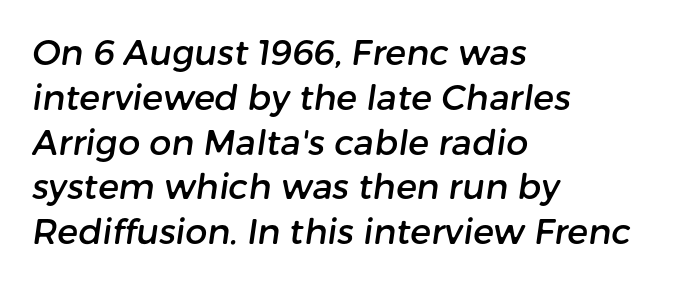
Nobody drew a line under any word here. Character widths vary here, with narrow letters taking less room than wide ones. Here the glyphs are tracked normally, forming tight word shapes. To sum up the face: it is a sans, with no serifs. Notice how the passage keeps a crisp vertical edge on the left only.
